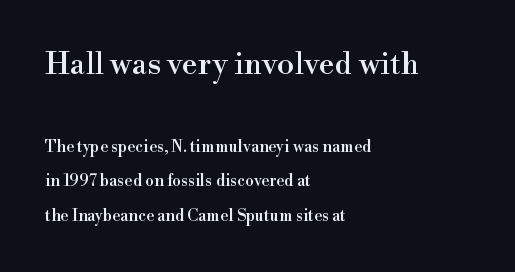
{"serif": "yes", "italic": "no", "width": "normal", "stroke_contrast": "high", "x_height": "small", "monospaced": "no", "underline": "no", "align": "left", "line_spacing": "loose", "line_spacing_ratio": 2.16, "letter_spacing": "normal", "letter_spacing_em": 0.0, "larger_block": "first", "size_ratio": 1.94, "glyph_px": 31}
